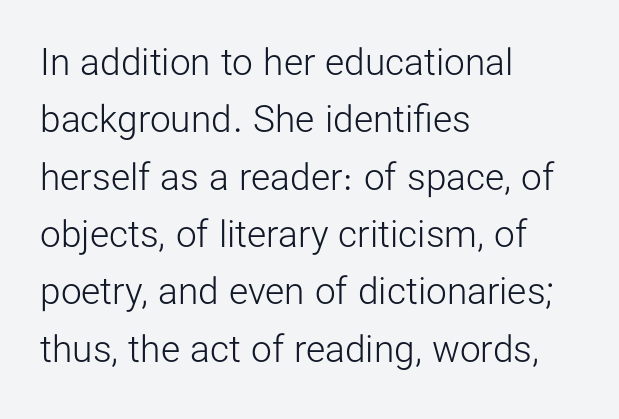
{"serif": "no", "italic": "no", "bold": "no", "weight": "light", "width": "normal", "stroke_contrast": "low", "x_height": "medium", "monospaced": "no", "underline": "no", "align": "left", "line_spacing": "normal", "line_spacing_ratio": 1.55, "letter_spacing": "normal", "letter_spacing_em": 0.0, "glyph_px": 37}
